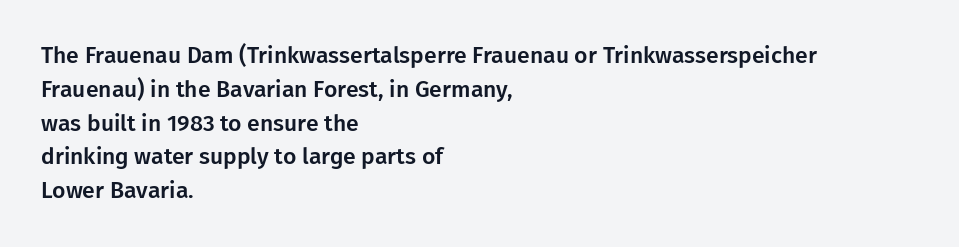
Left-aligned paragraph, ragged on the right. Compared with typical body copy, the letter spacing here is the same. A roman cut, with each character standing at attention. Baseline-to-baseline distance is the conventional proportion of letter height. The string is rendered with underlining switched off.
